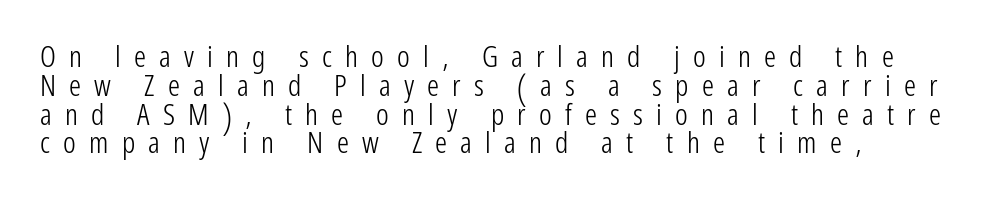
This reads as an unemphasized weight, regular at the heaviest. How would I describe the line gaps? Narrow and economical. Reading down the block, your eye returns to a fixed left position each line. This sample uses an upright cut, with every glyph sitting square on the baseline.
